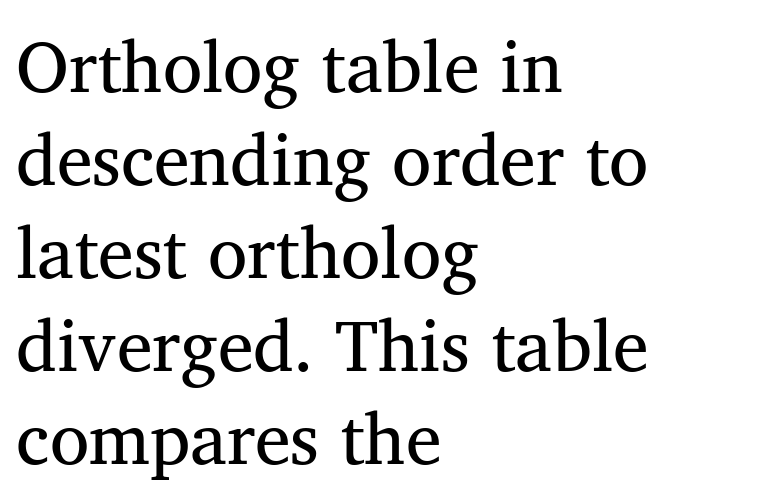
The image shows 72 px regular-weight serif type, upright; set left-aligned, normal line spacing (1.29x), normal letter spacing, not underlined; medium stroke contrast and a medium x-height.
